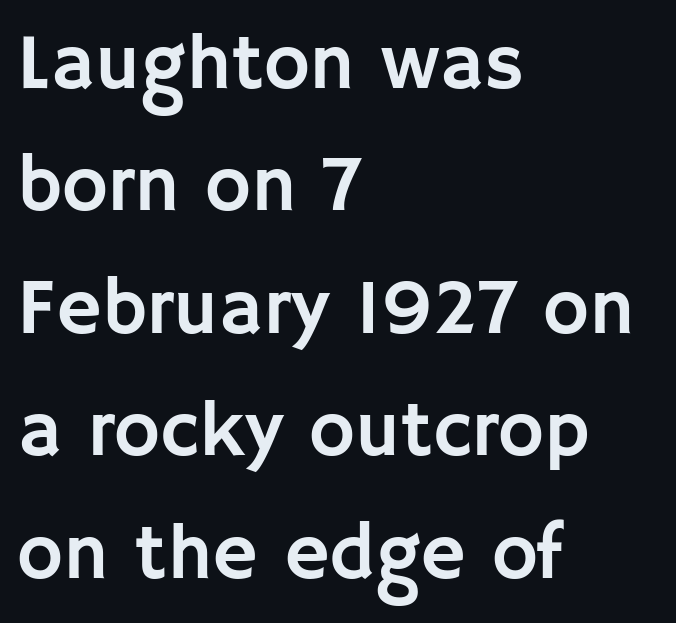
Q: Is the text italic (slanted)? A: No, it is upright.
Q: Is the typeface a serif or a sans-serif typeface? A: Sans-serif.
Q: Is the text underlined? A: No.
Q: How is the paragraph aligned? A: Left-aligned.
Q: Is the spacing between letters normal or unusually wide? A: Normal.
Q: Is the spacing between lines tight, normal or loose? A: Normal.
Q: Width (condensed, normal, or wide)? A: Normal.
Q: Stroke contrast? A: Low.
Q: x-height? A: Large.
Q: Monospaced? A: No.
